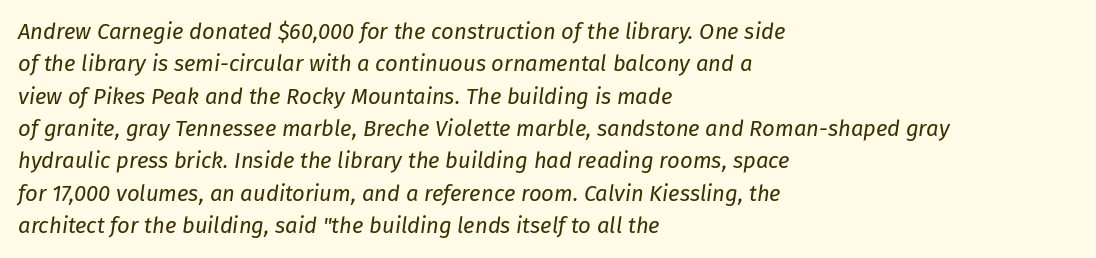
In CSS terms this would be text-align: left. The line-height multiplier appears to be the usual default. Bold? No — there's no thickening of the strokes. Honestly, the letter spacing is just normal — you wouldn't notice it. The axis of the letterforms is tilted away from vertical.
